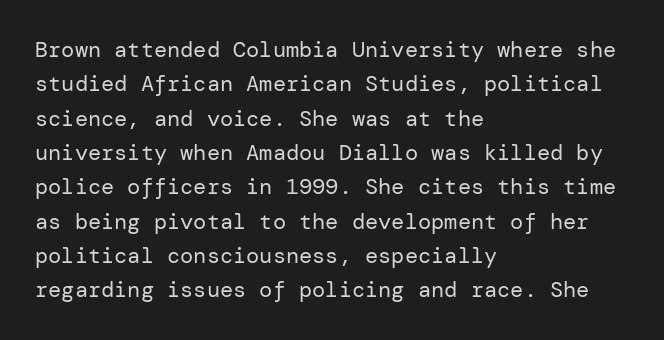
The specimen reads as upright at a glance. Is the stroke heavy? The answer is a plain regular-or-lighter. Clear beneath every line of the passage. Notice how descenders clear the ascenders below comfortably — that's standard leading.
